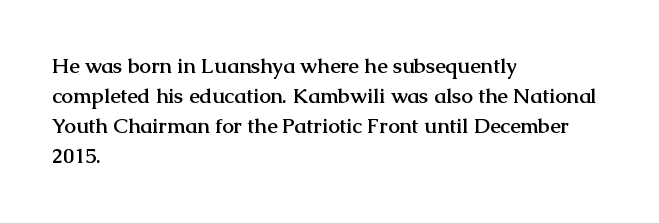
The font's upright variant was chosen for this text. These lines keep a tight, regular rhythm from letter to letter. Notice how thick the strokes are: this is what a full bold looks like. These lines sit exactly where default settings would place them.
